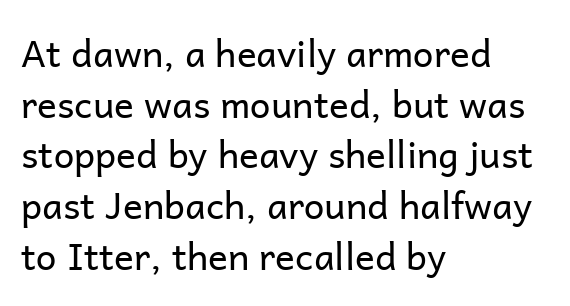
Q: Is the text bold? A: No.
Q: Is the text italic (slanted)? A: No, it is upright.
Q: Is the typeface a serif or a sans-serif typeface? A: Sans-serif.
Q: Is the text underlined? A: No.
Q: How is the paragraph aligned? A: Left-aligned.
Q: Is the spacing between letters normal or unusually wide? A: Normal.
Q: Is the spacing between lines tight, normal or loose? A: Normal.
Q: Width (condensed, normal, or wide)? A: Normal.
Q: Stroke contrast? A: Low.
Q: x-height? A: Medium.
Q: Monospaced? A: No.
